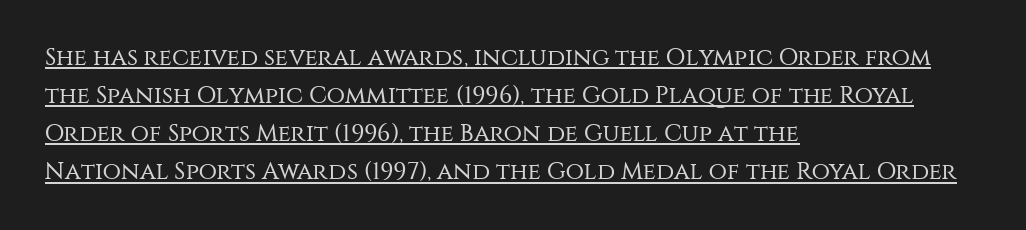
Q: Is the text bold? A: No.
Q: Is the text italic (slanted)? A: No, it is upright.
Q: Is the text underlined? A: Yes.
Q: How is the paragraph aligned? A: Left-aligned.
Q: Is the spacing between letters normal or unusually wide? A: Normal.
Q: Is the spacing between lines tight, normal or loose? A: Normal.
